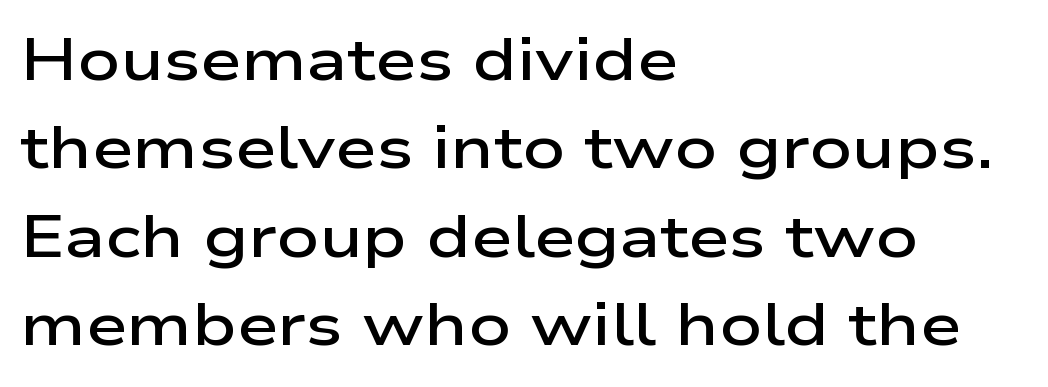
{"serif": "no", "italic": "no", "bold": "semi", "weight": "semibold", "width": "wide", "stroke_contrast": "low", "x_height": "medium", "monospaced": "no", "underline": "no", "align": "left", "line_spacing": "normal", "line_spacing_ratio": 1.5, "letter_spacing": "normal", "letter_spacing_em": 0.0, "glyph_px": 59}
